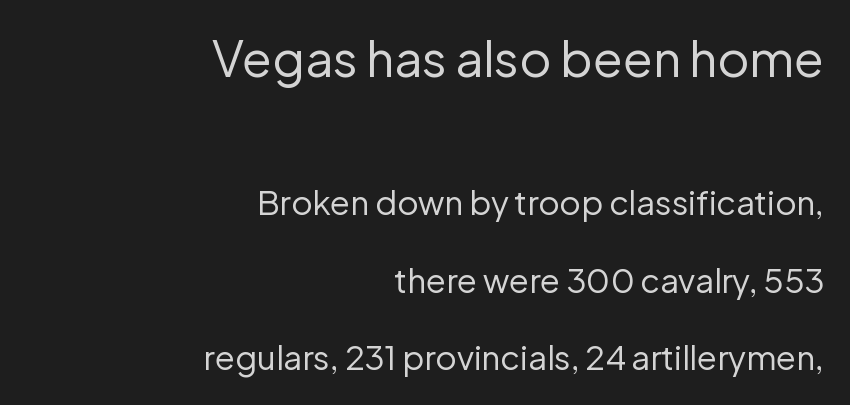
The image shows 49 px regular-weight sans-serif type, upright; set right-aligned, loose line spacing (2.35x), normal letter spacing, not underlined; the first (top) block is 1.48x larger; low stroke contrast and a medium x-height.
